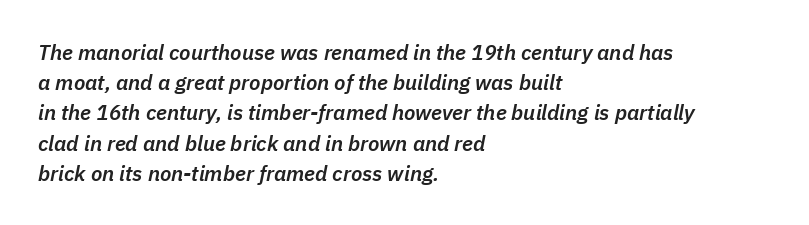
The rendering keeps characters at their native spacing. Semibold letterforms, between regular and bold. This sample is left-justified, so line endings fall wherever the words run out. The designer left line spacing at the default.
